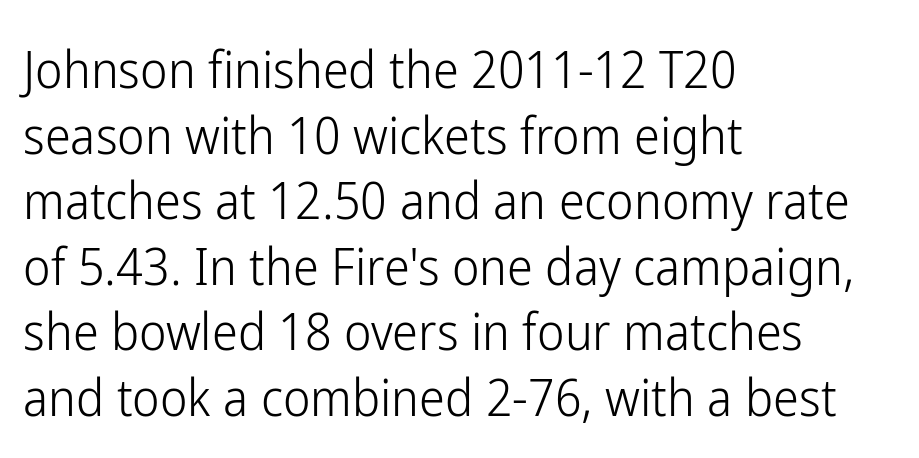
Q: Is the text bold? A: No.
Q: Is the text italic (slanted)? A: No, it is upright.
Q: Is the typeface a serif or a sans-serif typeface? A: Sans-serif.
Q: Is the text underlined? A: No.
Q: How is the paragraph aligned? A: Left-aligned.
Q: Is the spacing between letters normal or unusually wide? A: Normal.
Q: Is the spacing between lines tight, normal or loose? A: Normal.
Q: Width (condensed, normal, or wide)? A: Condensed.
Q: Stroke contrast? A: Low.
Q: x-height? A: Medium.
Q: Monospaced? A: No.
